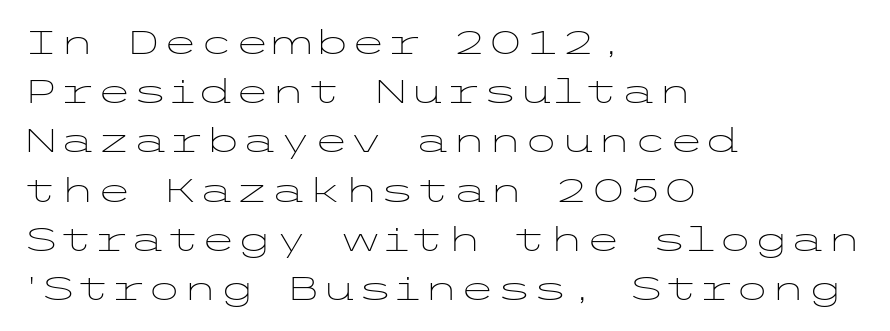
The image shows 33 px light, wide sans-serif type, upright; set left-aligned, normal line spacing (1.49x), normal letter spacing, not underlined; low stroke contrast and a medium x-height.
